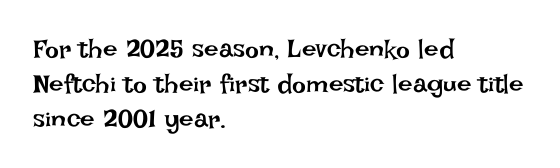
Q: Is the text bold? A: No.
Q: Is the text italic (slanted)? A: No, it is upright.
Q: Is the text underlined? A: No.
Q: How is the paragraph aligned? A: Left-aligned.
Q: Is the spacing between letters normal or unusually wide? A: Normal.
Q: Is the spacing between lines tight, normal or loose? A: Normal.
